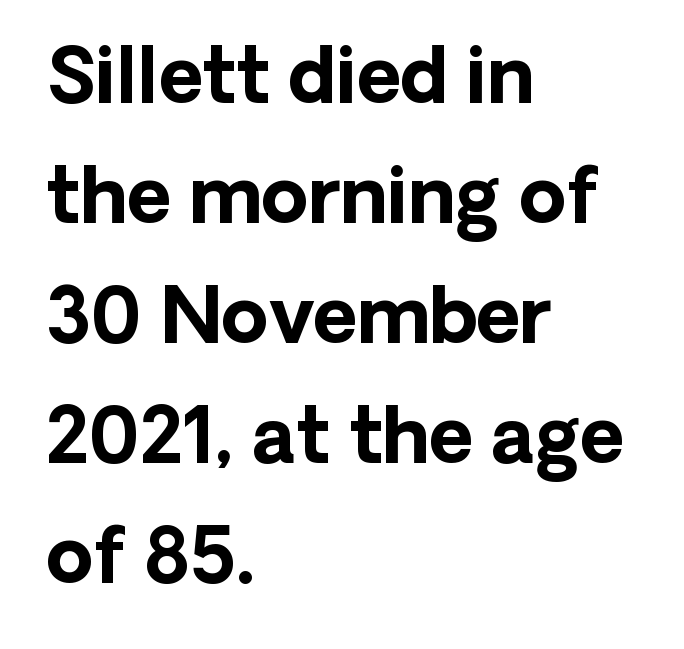
Q: Is the text bold? A: Yes.
Q: Is the text italic (slanted)? A: No, it is upright.
Q: Is the typeface a serif or a sans-serif typeface? A: Sans-serif.
Q: Is the text underlined? A: No.
Q: How is the paragraph aligned? A: Left-aligned.
Q: Is the spacing between letters normal or unusually wide? A: Normal.
Q: Is the spacing between lines tight, normal or loose? A: Normal.
Q: Width (condensed, normal, or wide)? A: Normal.
Q: Stroke contrast? A: Low.
Q: x-height? A: Medium.
Q: Monospaced? A: No.
